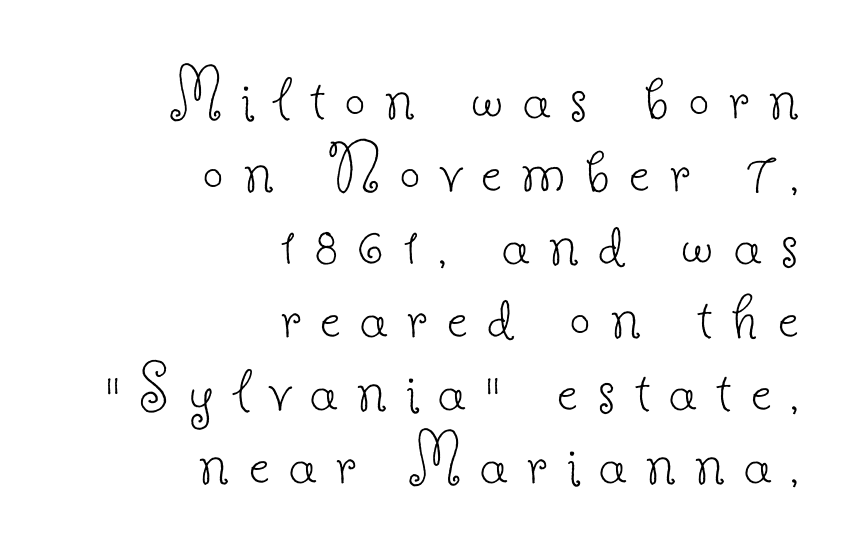
{"serif": "yes", "italic": "no", "bold": "no", "weight": "thin", "width": "normal", "stroke_contrast": "low", "x_height": "small", "monospaced": "no", "underline": "no", "align": "right", "line_spacing": "tight", "line_spacing_ratio": 1.0, "letter_spacing": "wide", "letter_spacing_em": 0.27, "glyph_px": 73}
